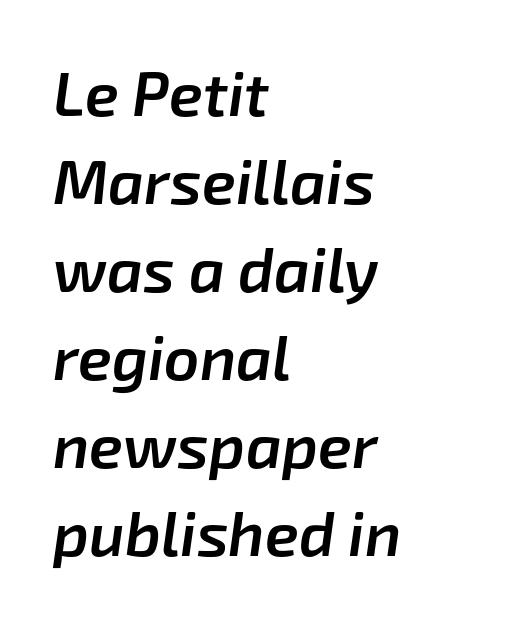
The image shows 62 px semibold type, italic (leaning right); set left-aligned, normal line spacing (1.42x), normal letter spacing, not underlined; low stroke contrast and a medium x-height.
